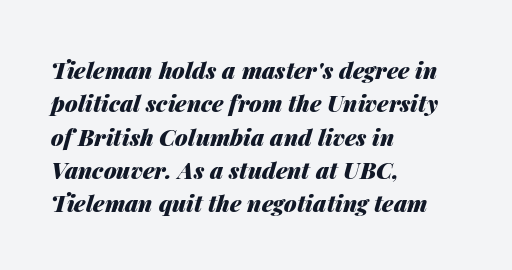
The image shows 23 px bold type, italic (leaning right); set left-aligned, normal line spacing (1.45x), normal letter spacing, not underlined.
